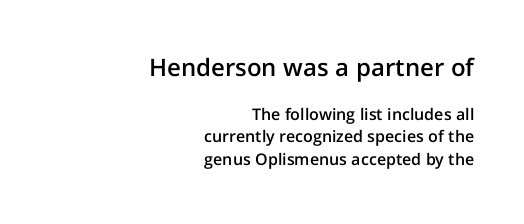
Nobody touched the tracking dial on this one. Casual observation: everything's shoved over to the right. Notice how the stems are strictly vertical — no italics here. Character size in the leading block exceeds that of the trailing block. Semibold letterforms, between regular and bold.
